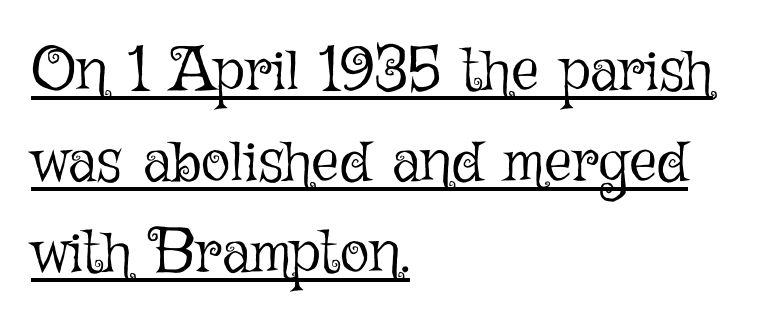
Q: Is the text bold? A: No.
Q: Is the text italic (slanted)? A: No, it is upright.
Q: Is the text underlined? A: Yes.
Q: How is the paragraph aligned? A: Left-aligned.
Q: Is the spacing between letters normal or unusually wide? A: Normal.
Q: Is the spacing between lines tight, normal or loose? A: Normal.
Q: Width (condensed, normal, or wide)? A: Normal.
Q: Stroke contrast? A: Low.
Q: x-height? A: Medium.
Q: Monospaced? A: No.
